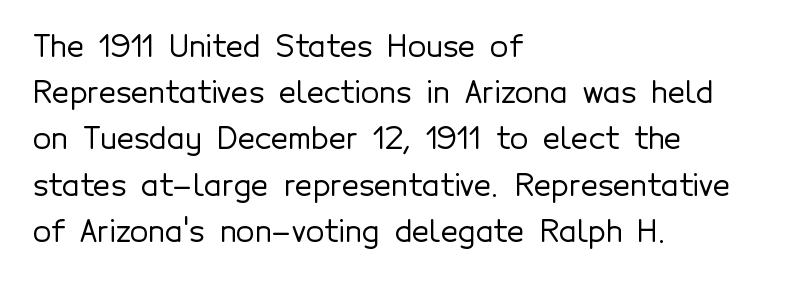
Q: Is the text italic (slanted)? A: No, it is upright.
Q: Is the typeface a serif or a sans-serif typeface? A: Sans-serif.
Q: Is the text underlined? A: No.
Q: How is the paragraph aligned? A: Left-aligned.
Q: Is the spacing between letters normal or unusually wide? A: Normal.
Q: Is the spacing between lines tight, normal or loose? A: Normal.
Q: Width (condensed, normal, or wide)? A: Normal.
Q: x-height? A: Medium.
Q: Monospaced? A: No.
